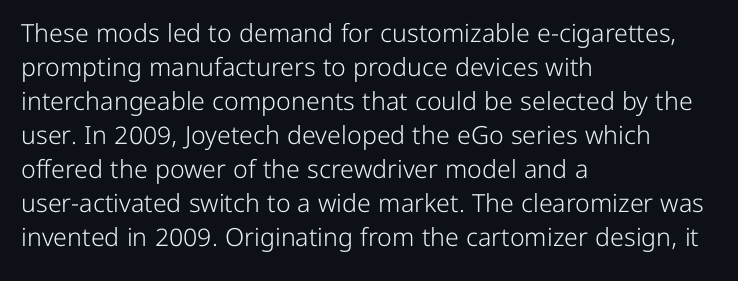
{"italic": "no", "bold": "no", "underline": "no", "align": "left", "line_spacing": "normal", "line_spacing_ratio": 1.36, "letter_spacing": "normal", "letter_spacing_em": 0.0, "glyph_px": 25}
